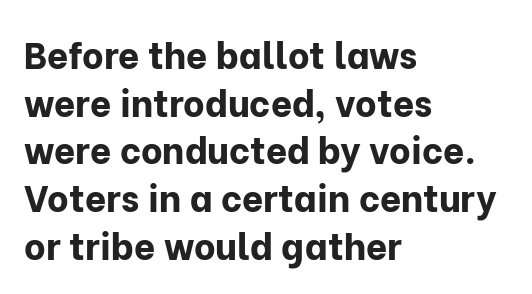
The image shows 37 px bold sans-serif type, upright; set left-aligned, normal line spacing (1.29x), normal letter spacing, not underlined; low stroke contrast and a medium x-height.
